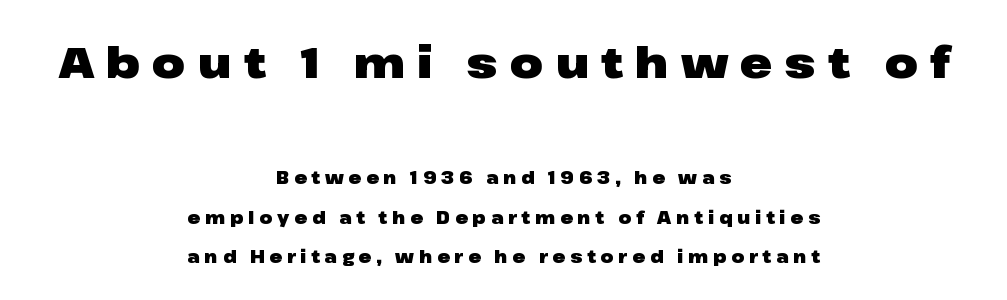
Leading is clearly above the norm, producing a sparse column. The letters carry no serifs — their stems end cleanly without finishing strokes. The axis of the letterforms is exactly vertical. Only glyphs here, with clear space below each row. Typeset on center — no edge is straight.
